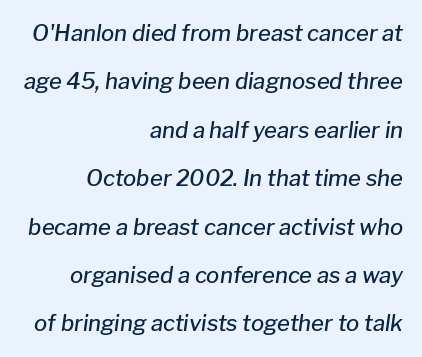
The image shows 22 px text type, italic (leaning right); set right-aligned, loose line spacing (2.2x), normal letter spacing, not underlined.
